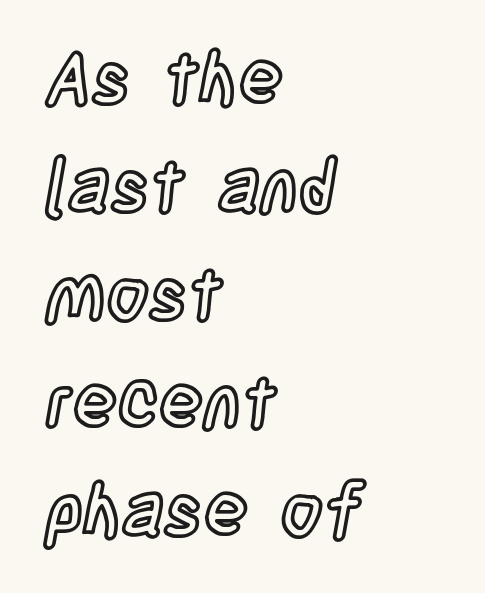
Q: Is the text italic (slanted)? A: Yes.
Q: Is the text underlined? A: No.
Q: How is the paragraph aligned? A: Left-aligned.
Q: Is the spacing between letters normal or unusually wide? A: Normal.
Q: Is the spacing between lines tight, normal or loose? A: Normal.
Q: Width (condensed, normal, or wide)? A: Condensed.
Q: x-height? A: Large.
Q: Monospaced? A: No.
